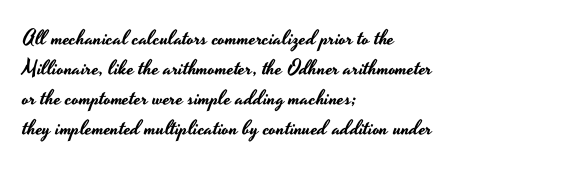
{"underline": "no", "align": "left", "line_spacing": "normal", "line_spacing_ratio": 1.43, "letter_spacing": "normal", "letter_spacing_em": 0.0, "glyph_px": 21}
